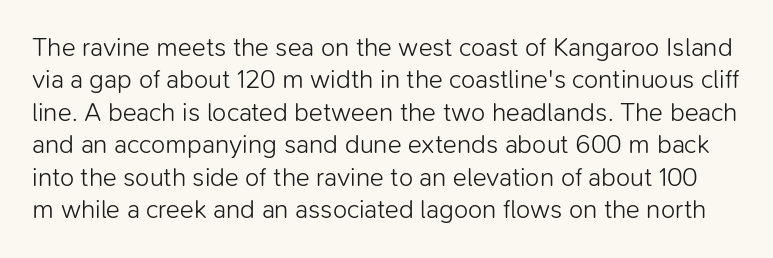
{"italic": "no", "bold": "no", "underline": "no", "line_spacing": "normal", "line_spacing_ratio": 1.25, "letter_spacing": "normal", "letter_spacing_em": 0.0, "glyph_px": 26}
